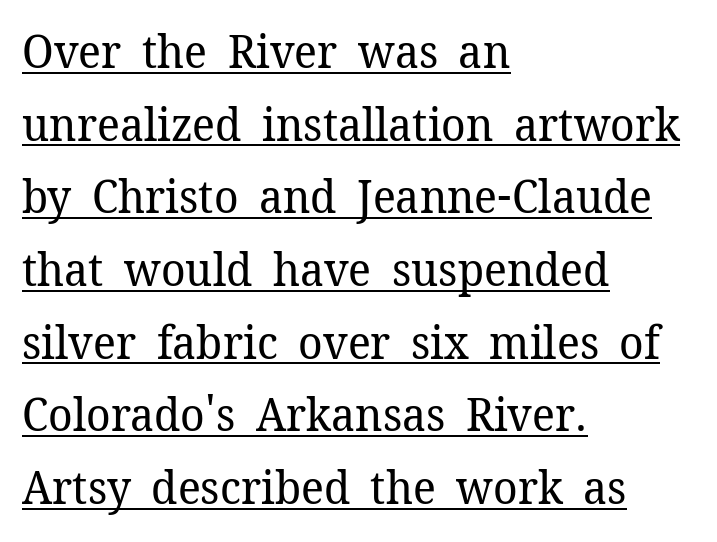
The image shows 46 px regular-weight serif type, upright; set left-aligned, normal line spacing (1.58x), normal letter spacing, underlined; low stroke contrast and a medium x-height.
